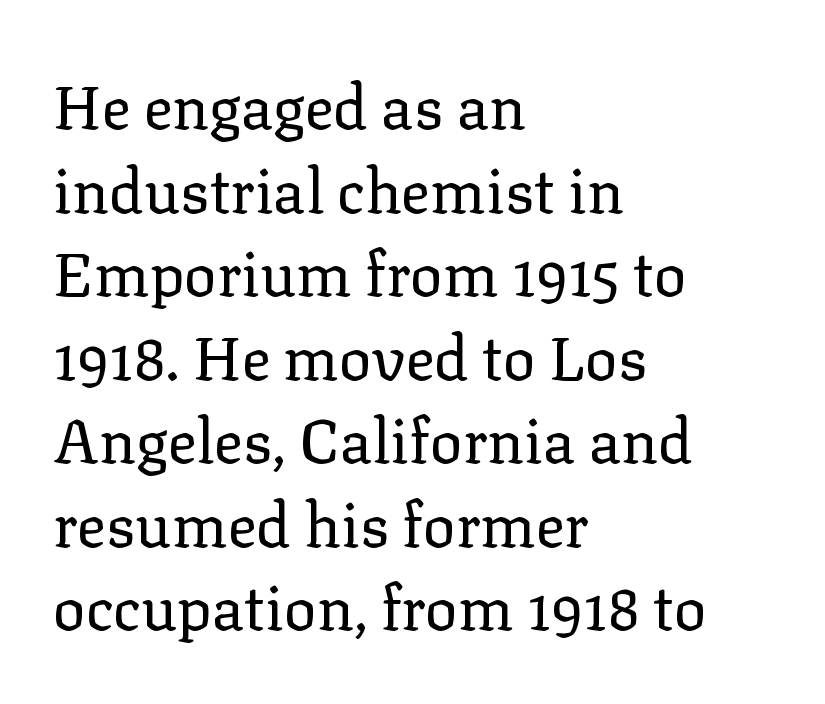
{"serif": "yes", "italic": "no", "bold": "no", "weight": "regular", "width": "normal", "stroke_contrast": "low", "x_height": "medium", "monospaced": "no", "underline": "no", "align": "left", "line_spacing": "normal", "line_spacing_ratio": 1.37, "letter_spacing": "normal", "letter_spacing_em": 0.0, "glyph_px": 61}
